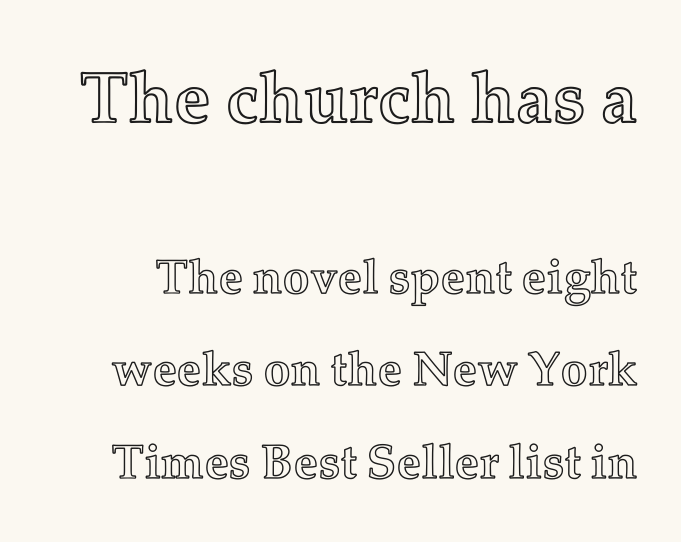
Look at the glyph heights: the upper group is clearly the bigger setting. The gaps between neighbouring characters are ordinary and unremarkable. Glance below the letters and you will spot only blank space. These lines are rendered in a variable-pitch font. Ascenders rise straight up at ninety degrees.
